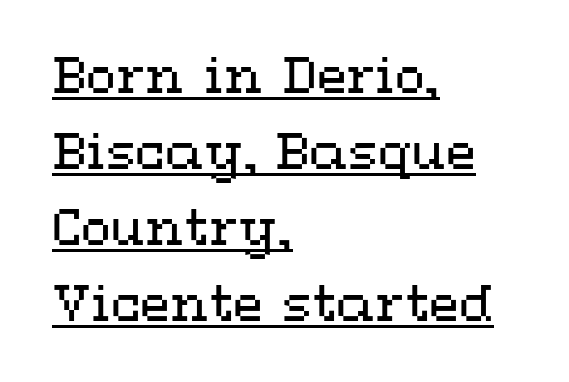
The image shows 49 px regular-weight, wide type, upright; set left-aligned, normal line spacing (1.55x), normal letter spacing, underlined; medium stroke contrast and a medium x-height.
